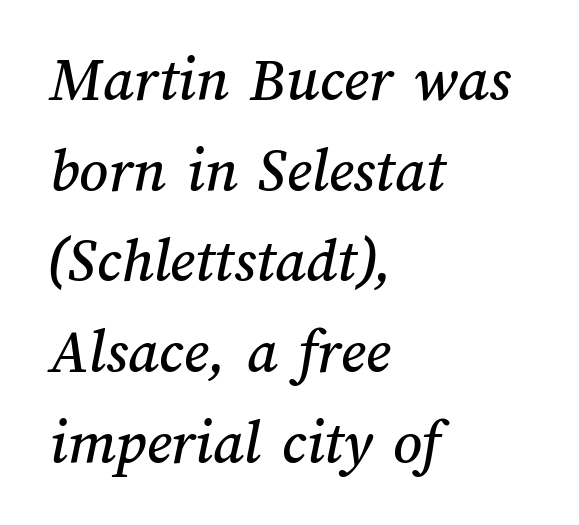
The image shows 63 px text type; set left-aligned, normal line spacing (1.44x), normal letter spacing, not underlined; medium stroke contrast and a medium x-height.
